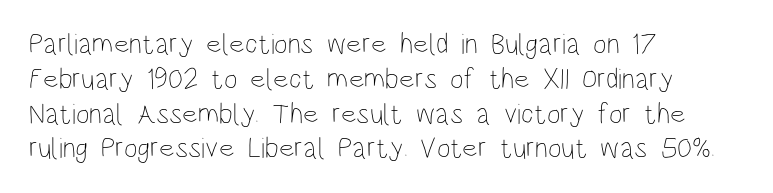
The image shows 29 px thin, condensed type, upright; set left-aligned, line spacing 1.2x, normal letter spacing, not underlined; low stroke contrast and a large x-height.
